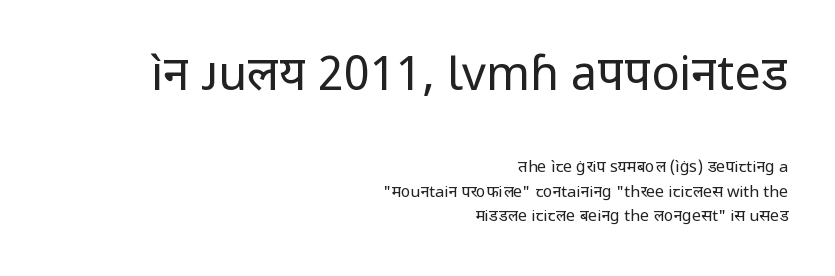
The rendering shows plain stroke endings on the letterforms — a sans-serif design. A clean baseline with only descenders dipping below it. Every character sits straight up, as roman type does. Proportional: the letters do not fall into vertical columns. Students, note that the glyphs here touch the page at normal intervals. Caption: face not bold, strokes unweighted.
